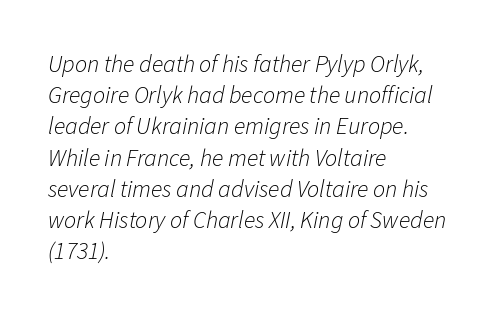
{"italic": "yes", "lean": "right", "slant_degrees": 11, "bold": "no", "underline": "no", "align": "left", "line_spacing": "normal", "line_spacing_ratio": 1.3, "letter_spacing": "normal", "letter_spacing_em": 0.0, "glyph_px": 24}
